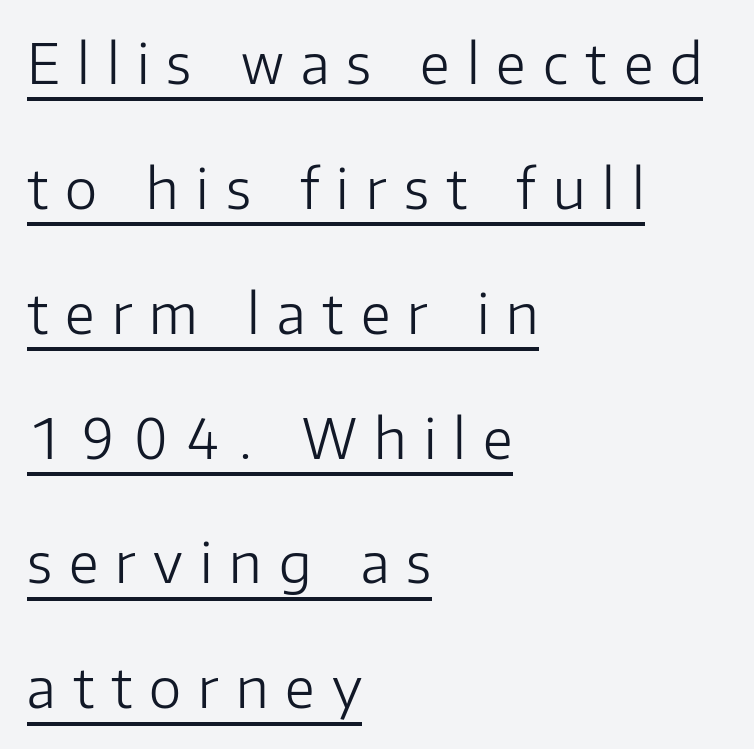
Q: Is the text bold? A: No.
Q: Is the text italic (slanted)? A: No, it is upright.
Q: Is the typeface a serif or a sans-serif typeface? A: Sans-serif.
Q: Is the text underlined? A: Yes.
Q: How is the paragraph aligned? A: Left-aligned.
Q: Is the spacing between letters normal or unusually wide? A: Unusually wide.
Q: Is the spacing between lines tight, normal or loose? A: Loose.
Q: Width (condensed, normal, or wide)? A: Normal.
Q: Stroke contrast? A: Low.
Q: x-height? A: Medium.
Q: Monospaced? A: No.
